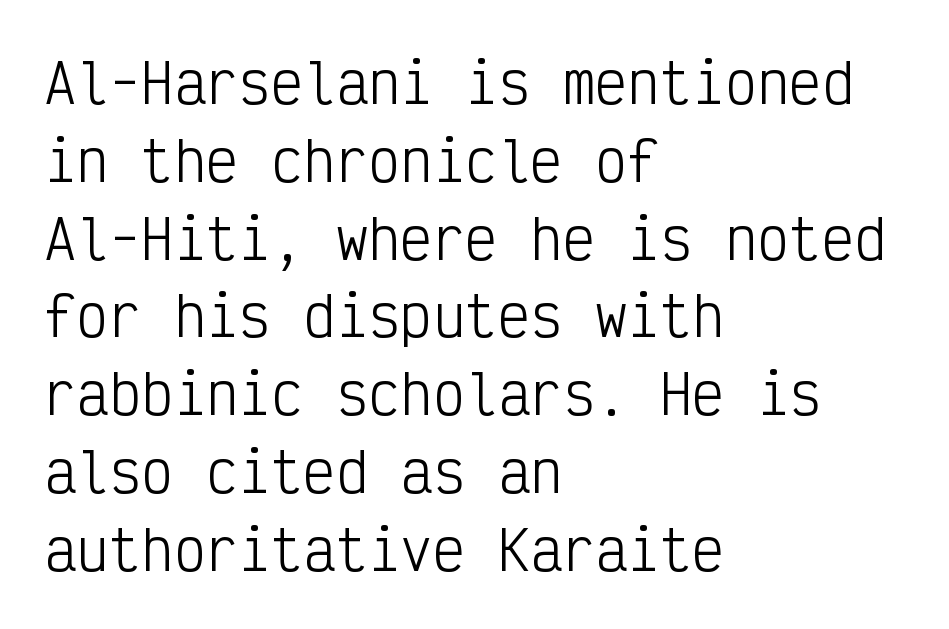
Successive baselines arrive at the customary interval. This sample uses an upright cut, with every glyph sitting square on the baseline. The typeface has the unassuming heft of standard copy or less. This rendering leaves character spacing at its baseline value.
